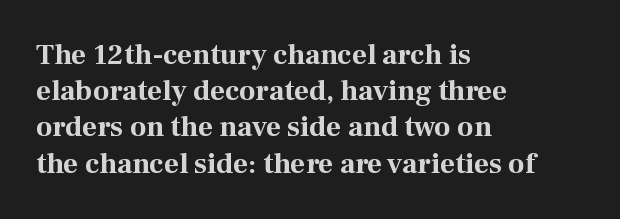
Check under the words: just untouched page. The glyphs have the mass of a bold cut. Every row of glyphs begins at an identical x-position on the left. Nope, not italic — everything's standing straight. Looks like regular typesetting: each glyph gets only the width it needs.
